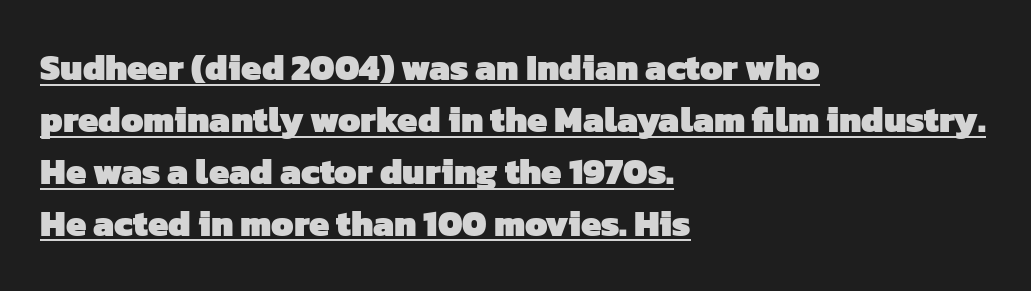
{"serif": "no", "bold": "yes", "weight": "heavy", "width": "normal", "stroke_contrast": "low", "x_height": "medium", "monospaced": "no", "underline": "yes", "align": "left", "line_spacing": "normal", "line_spacing_ratio": 1.44, "letter_spacing": "normal", "letter_spacing_em": 0.0, "glyph_px": 36}
